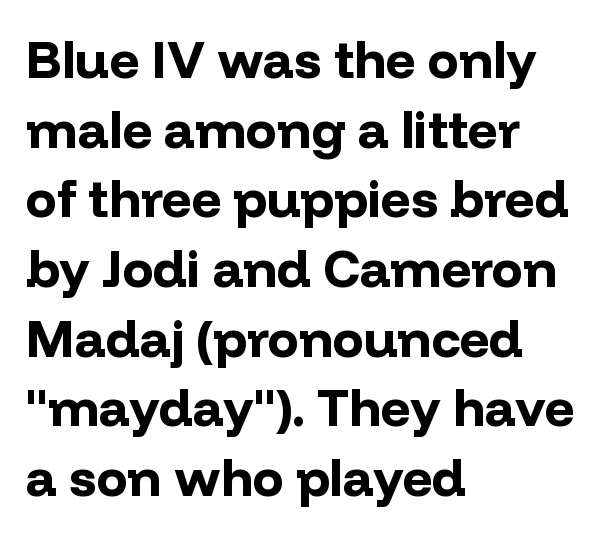
The image shows 52 px bold sans-serif type, upright; set left-aligned, normal line spacing (1.34x), normal letter spacing, not underlined; low stroke contrast and a medium x-height.
